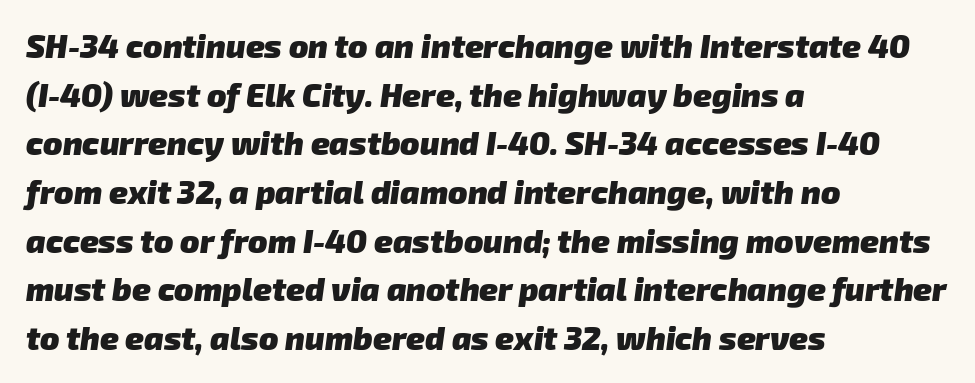
The image shows 32 px heavy sans-serif type; set left-aligned, normal line spacing (1.52x), normal letter spacing, not underlined; low stroke contrast and a medium x-height.
